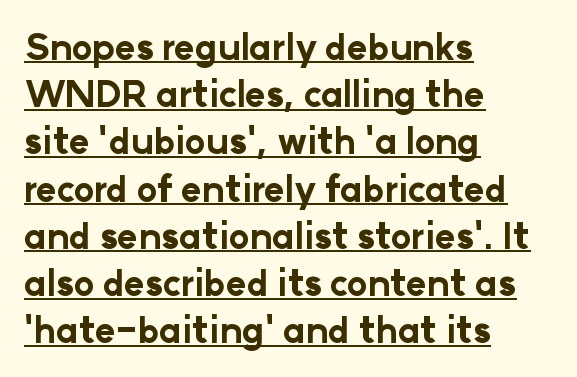
The image shows 35 px bold sans-serif type, upright; set left-aligned, normal line spacing (1.35x), normal letter spacing, underlined; low stroke contrast and a medium x-height.
